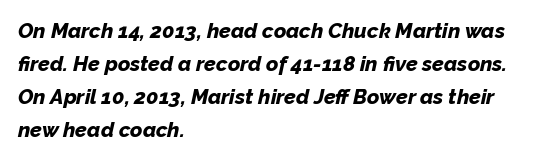
Q: Is the text bold? A: Yes.
Q: Is the text italic (slanted)? A: Yes, it leans right by about 12 degrees.
Q: Is the text underlined? A: No.
Q: How is the paragraph aligned? A: Left-aligned.
Q: Is the spacing between letters normal or unusually wide? A: Normal.
Q: Is the spacing between lines tight, normal or loose? A: Normal.
